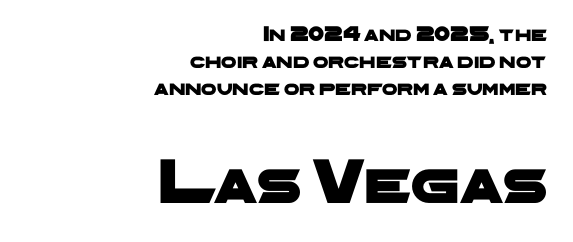
Q: Is the typeface a serif or a sans-serif typeface? A: Sans-serif.
Q: Is the text underlined? A: No.
Q: How is the paragraph aligned? A: Right-aligned.
Q: Is the spacing between letters normal or unusually wide? A: Normal.
Q: Which block of text is set in a larger size, the first (top) or the second (bottom)? A: The second (bottom) one.
Q: Width (condensed, normal, or wide)? A: Wide.
Q: Stroke contrast? A: Low.
Q: x-height? A: Medium.
Q: Monospaced? A: No.
